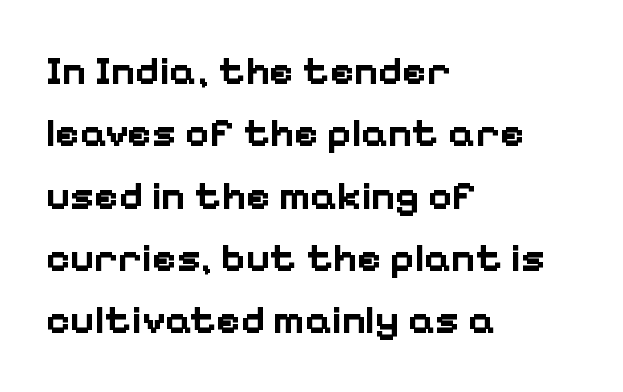
The image shows 41 px bold sans-serif type, upright; set left-aligned, normal line spacing (1.52x), normal letter spacing, not underlined; low stroke contrast and a medium x-height.
